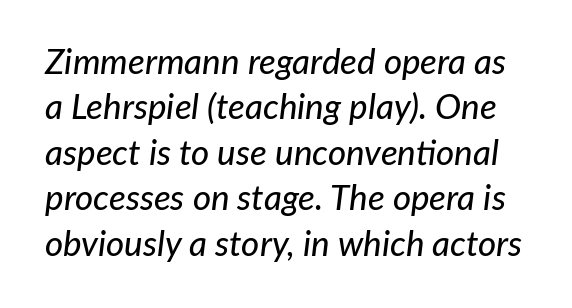
The specimen omits any rule beneath the text block's lines. Italic? Definitely — the glyphs are oblique. How are the letters spaced? Ordinarily, with no added tracking. Compared with typical paragraphs, the rows here are spaced about the same. Here the designer chose a conventional face with non-uniform glyph widths.
